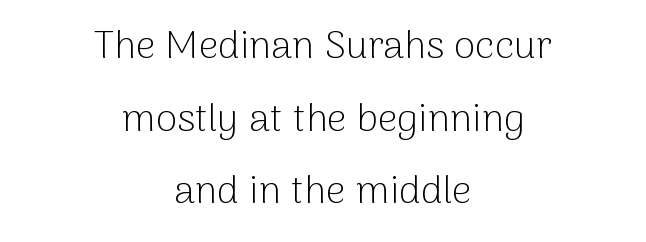
{"serif": "no", "italic": "no", "bold": "no", "weight": "light", "width": "normal", "stroke_contrast": "low", "x_height": "medium", "monospaced": "no", "underline": "no", "align": "center", "line_spacing_ratio": 1.86, "letter_spacing": "normal", "letter_spacing_em": 0.0, "glyph_px": 39}
